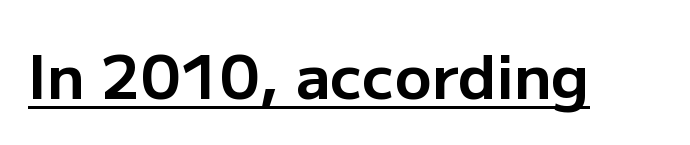
{"serif": "no", "italic": "no", "bold": "yes", "weight": "bold", "width": "normal", "stroke_contrast": "low", "x_height": "medium", "monospaced": "no", "underline": "yes", "letter_spacing": "normal", "letter_spacing_em": 0.0, "glyph_px": 61}
